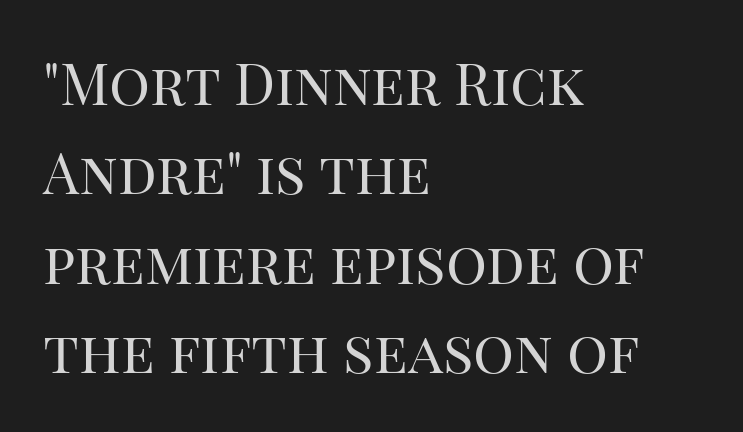
A light-to-regular cut is what we see here. Glyph-to-glyph distance matches everyday printed text. If you measured baseline to baseline, you'd find a middling distance. Every character sits straight up, as roman type does. Glance below the letters and you will spot only blank space. Spacing verdict: proportional, widths tailored to each character.
